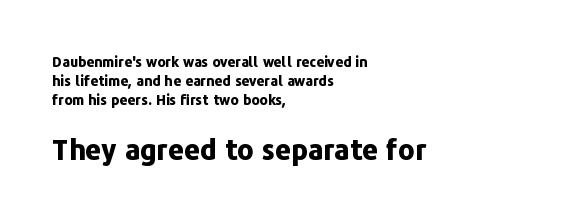
{"serif": "no", "italic": "no", "bold": "yes", "weight": "bold", "width": "normal", "stroke_contrast": "low", "x_height": "medium", "monospaced": "no", "underline": "no", "align": "left", "line_spacing": "normal", "line_spacing_ratio": 1.34, "letter_spacing": "normal", "letter_spacing_em": 0.0, "larger_block": "second", "size_ratio": 2.0, "glyph_px": 28}
